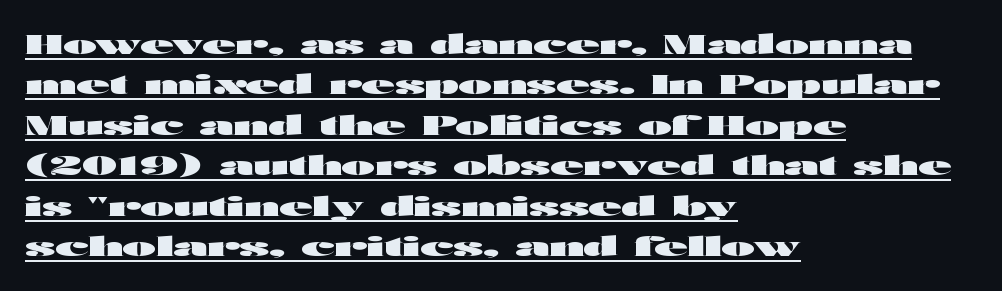
The image shows 27 px bold type, upright; set left-aligned, normal line spacing (1.5x), normal letter spacing, underlined.
